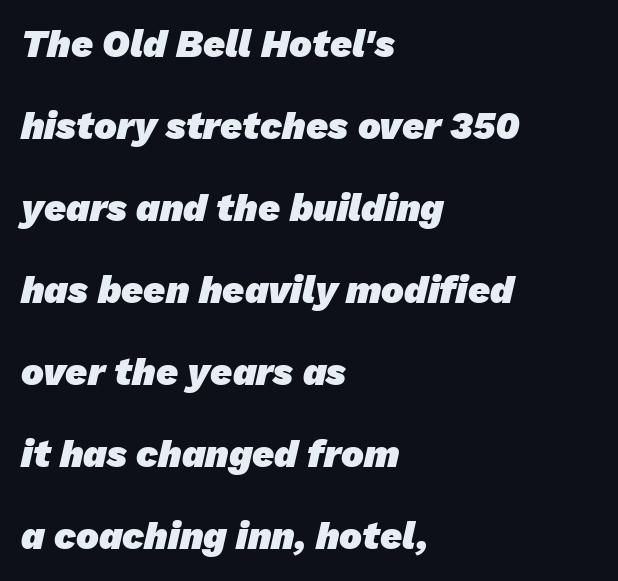
Q: Is the text bold? A: Yes.
Q: Is the typeface a serif or a sans-serif typeface? A: Sans-serif.
Q: Is the text underlined? A: No.
Q: How is the paragraph aligned? A: Left-aligned.
Q: Is the spacing between letters normal or unusually wide? A: Normal.
Q: Is the spacing between lines tight, normal or loose? A: Loose.
Q: Width (condensed, normal, or wide)? A: Normal.
Q: Stroke contrast? A: Low.
Q: x-height? A: Medium.
Q: Monospaced? A: No.
